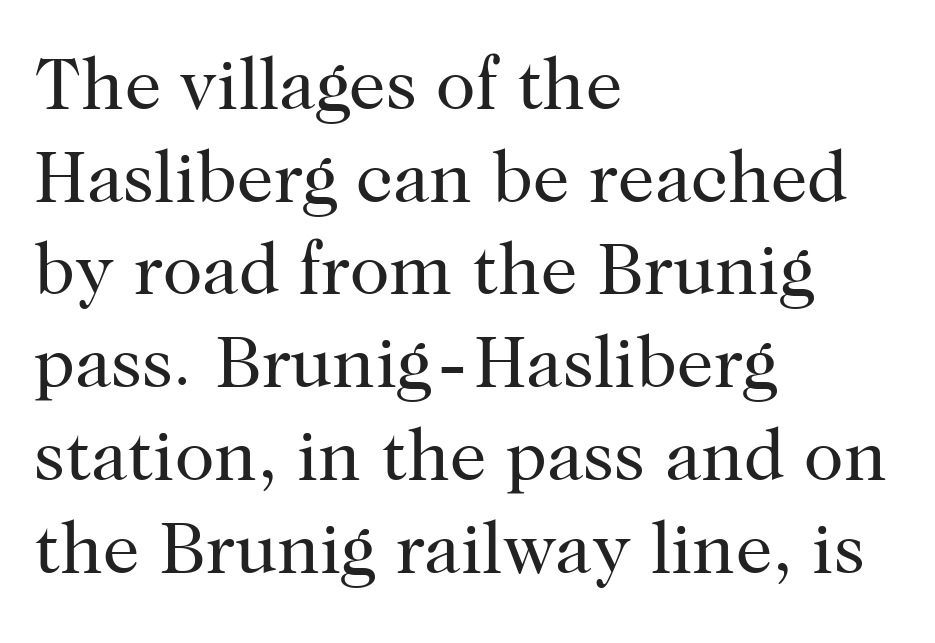
The image shows 73 px regular-weight serif type, upright; set left-aligned, normal line spacing (1.27x), normal letter spacing, not underlined; high stroke contrast and a medium x-height.
